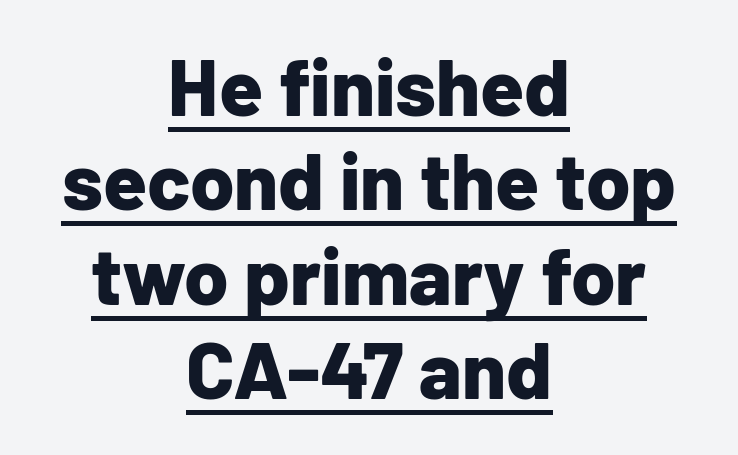
Posture: straight, roman, zero tilt. Every row of glyphs is offset so its center matches the block's center. This is sans-serif lettering, the kind often seen on screens and signage. Characters follow at the spacing the type designer built in. Has an underline been added? It has. Varying glyph widths throughout — classic text-font behaviour.
